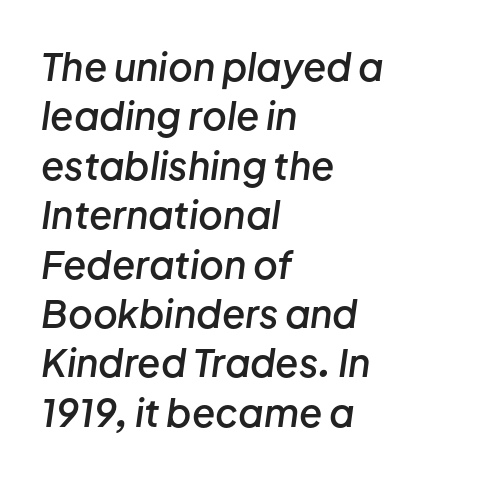
Q: Is the text bold? A: Semi-bold.
Q: Is the text italic (slanted)? A: Yes, it leans right by about 8 degrees.
Q: Is the text underlined? A: No.
Q: How is the paragraph aligned? A: Left-aligned.
Q: Is the spacing between letters normal or unusually wide? A: Normal.
Q: Is the spacing between lines tight, normal or loose? A: Normal.
Q: Width (condensed, normal, or wide)? A: Normal.
Q: Stroke contrast? A: Low.
Q: x-height? A: Medium.
Q: Monospaced? A: No.
